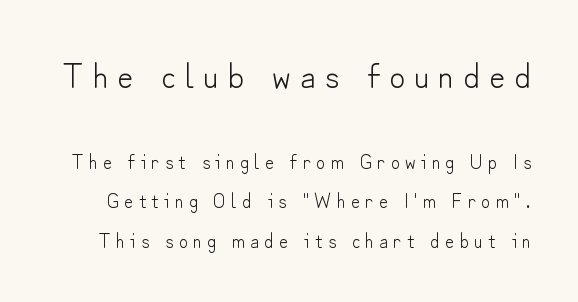
Q: Is the text bold? A: No.
Q: Is the text italic (slanted)? A: No, it is upright.
Q: Is the typeface a serif or a sans-serif typeface? A: Sans-serif.
Q: Is the text underlined? A: No.
Q: Is the spacing between letters normal or unusually wide? A: Unusually wide.
Q: Is the spacing between lines tight, normal or loose? A: Loose.
Q: Which block of text is set in a larger size, the first (top) or the second (bottom)? A: The first (top) one.
Q: Width (condensed, normal, or wide)? A: Normal.
Q: Stroke contrast? A: Low.
Q: x-height? A: Small.
Q: Monospaced? A: No.
